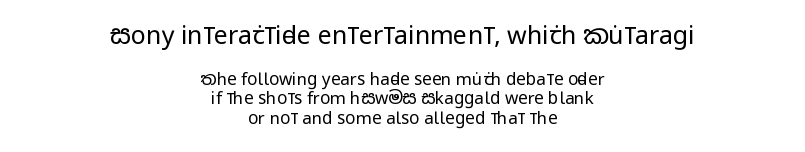
The image shows 25 px text type, upright; set centered, tight line spacing (1.13x), normal letter spacing, not underlined; the first (top) block is 1.47x larger.
